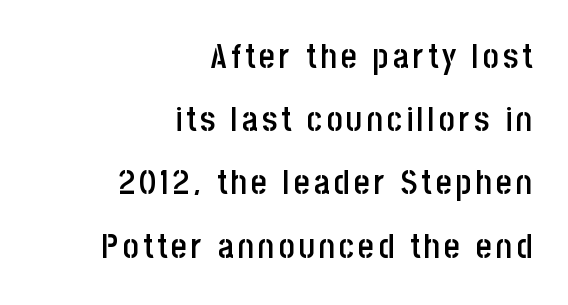
Q: Is the text bold? A: Semi-bold.
Q: Is the text italic (slanted)? A: No, it is upright.
Q: Is the typeface a serif or a sans-serif typeface? A: Sans-serif.
Q: Is the text underlined? A: No.
Q: How is the paragraph aligned? A: Right-aligned.
Q: Width (condensed, normal, or wide)? A: Condensed.
Q: Stroke contrast? A: Low.
Q: x-height? A: Large.
Q: Monospaced? A: No.
